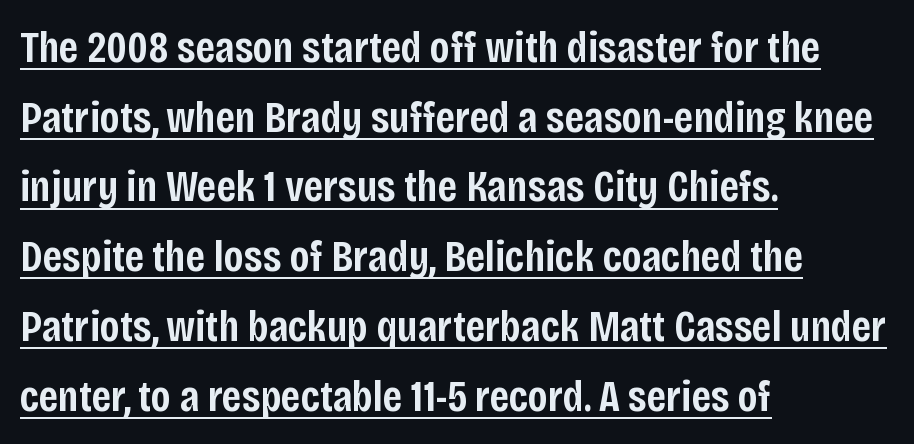
{"serif": "no", "italic": "no", "bold": "semi", "weight": "semibold", "width": "condensed", "stroke_contrast": "low", "x_height": "large", "monospaced": "no", "underline": "yes", "align": "left", "line_spacing": "normal", "line_spacing_ratio": 1.55, "letter_spacing": "normal", "letter_spacing_em": 0.0, "glyph_px": 45}
